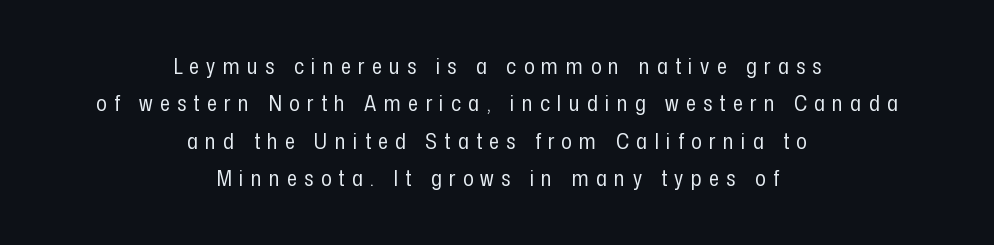
Letter spacing: wide. This is the regular roman posture of the typeface. Each row of text sits above clean, open space. Typeset on center — no edge is straight. Vertical spacing — default.
